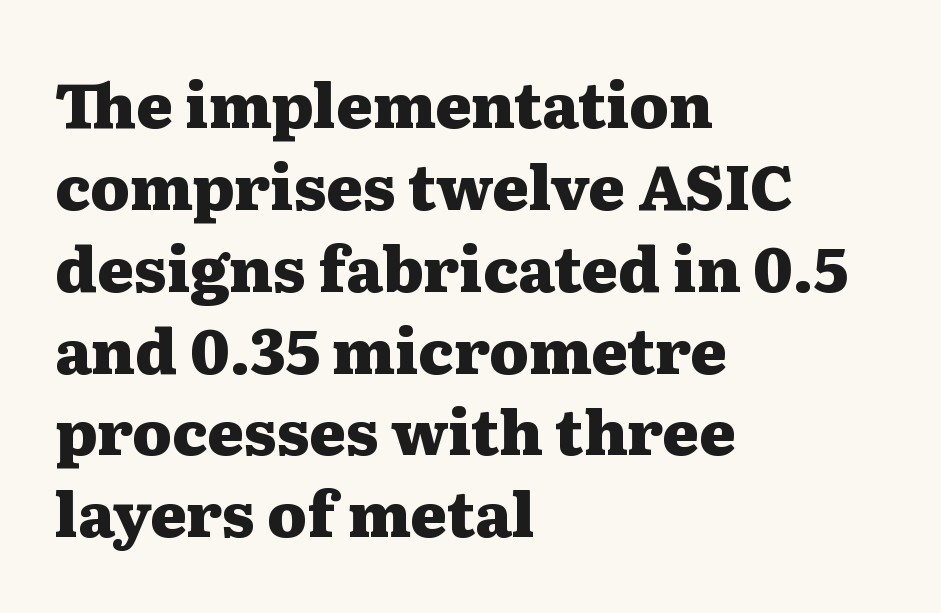
The image shows 62 px heavy, wide serif type, upright; set left-aligned, normal line spacing (1.32x), normal letter spacing, not underlined; medium stroke contrast and a medium x-height.
